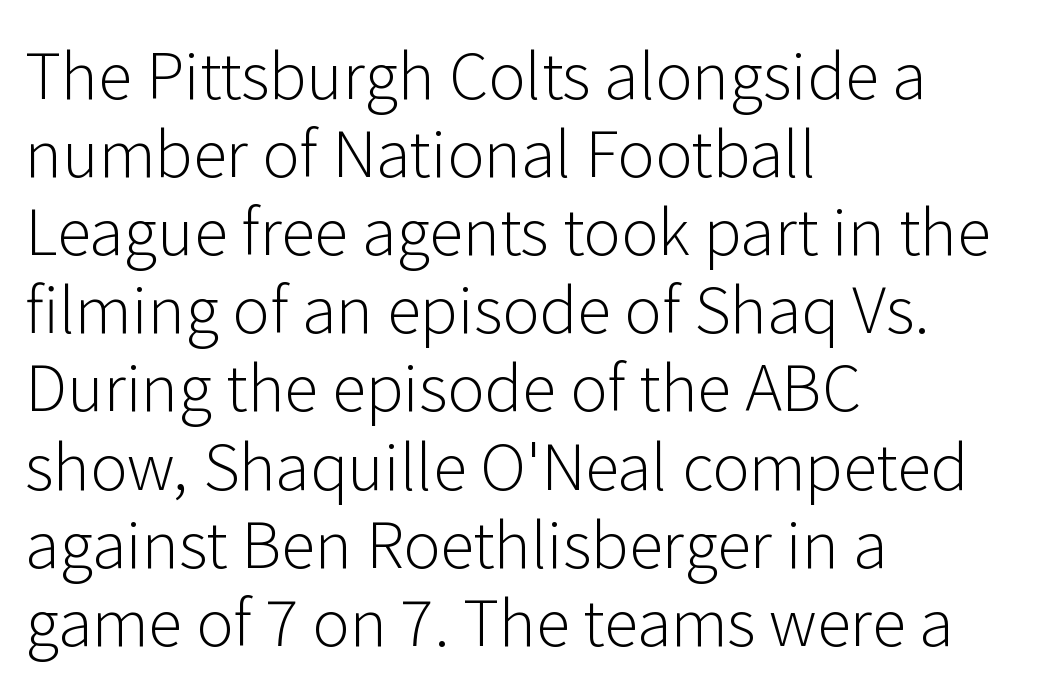
{"serif": "no", "italic": "no", "bold": "no", "weight": "light", "width": "normal", "stroke_contrast": "low", "x_height": "medium", "monospaced": "no", "underline": "no", "align": "left", "line_spacing_ratio": 1.24, "letter_spacing": "normal", "letter_spacing_em": 0.0, "glyph_px": 63}
